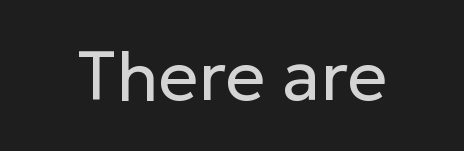
Vertical stems look standard width or narrower in stroke. The glyphs are unaccompanied by any horizontal stroke below them. Unlike italic type, these characters show no tilt at all. Honestly, the letter spacing is just normal — you wouldn't notice it. Varying glyph widths throughout — classic text-font behaviour.
